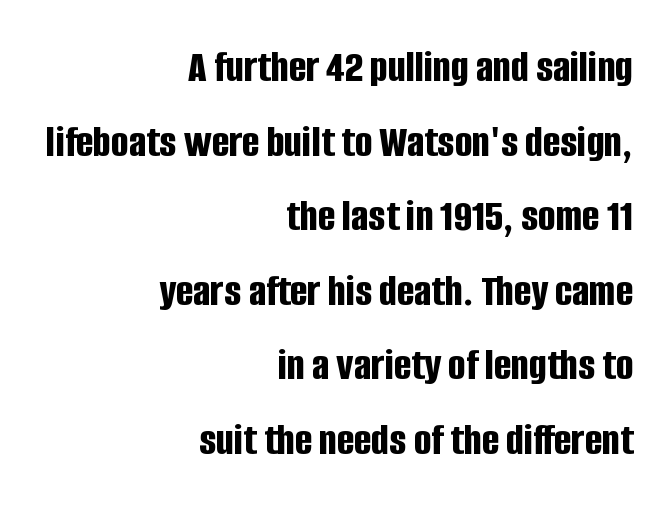
Q: Is the text bold? A: Yes.
Q: Is the text italic (slanted)? A: No, it is upright.
Q: Is the typeface a serif or a sans-serif typeface? A: Sans-serif.
Q: Is the text underlined? A: No.
Q: How is the paragraph aligned? A: Right-aligned.
Q: Is the spacing between letters normal or unusually wide? A: Normal.
Q: Is the spacing between lines tight, normal or loose? A: Normal.
Q: Width (condensed, normal, or wide)? A: Condensed.
Q: Stroke contrast? A: Low.
Q: x-height? A: Large.
Q: Monospaced? A: No.
